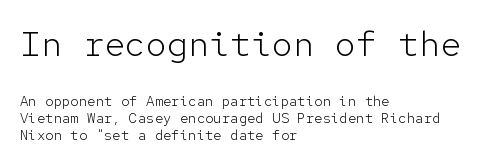
{"serif": "no", "italic": "no", "bold": "no", "weight": "light", "width": "normal", "stroke_contrast": "low", "x_height": "medium", "monospaced": "yes", "underline": "no", "align": "left", "line_spacing_ratio": 1.23, "letter_spacing": "normal", "letter_spacing_em": 0.0, "larger_block": "first", "size_ratio": 2.5, "glyph_px": 35}
